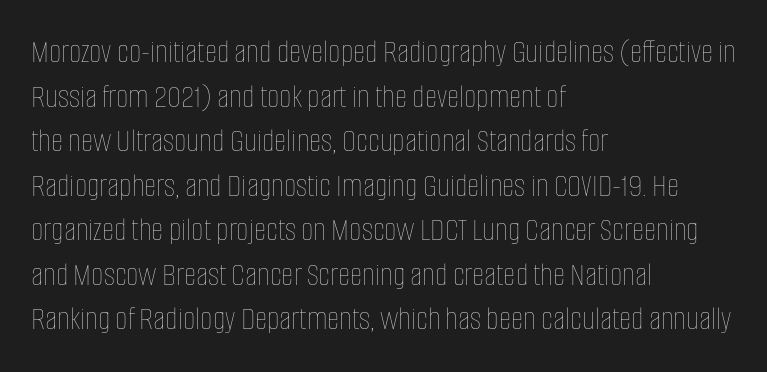
Q: Is the text bold? A: No.
Q: Is the text italic (slanted)? A: No, it is upright.
Q: Is the text underlined? A: No.
Q: How is the paragraph aligned? A: Left-aligned.
Q: Is the spacing between letters normal or unusually wide? A: Normal.
Q: Is the spacing between lines tight, normal or loose? A: Normal.
Q: Width (condensed, normal, or wide)? A: Condensed.
Q: Stroke contrast? A: Low.
Q: x-height? A: Large.
Q: Monospaced? A: No.
